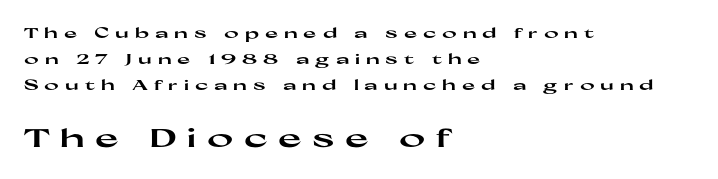
Q: Is the text bold? A: Yes.
Q: Is the text italic (slanted)? A: No, it is upright.
Q: Is the text underlined? A: No.
Q: How is the paragraph aligned? A: Left-aligned.
Q: Is the spacing between letters normal or unusually wide? A: Unusually wide.
Q: Which block of text is set in a larger size, the first (top) or the second (bottom)? A: The second (bottom) one.
